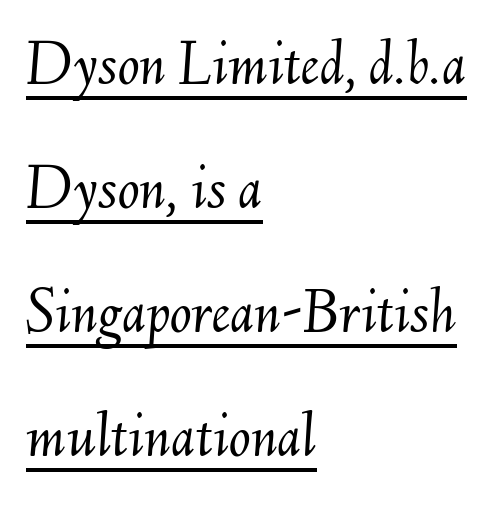
These lines are set flush left with a ragged right edge. Reading down the column, the eye jumps a long way to each next line. The tracking reads as untouched default to a designer's eye. Looks like regular typesetting: each glyph gets only the width it needs. Compared with ordinary roman type, these characters are visibly tilted. Caption: face not bold, strokes unweighted.
